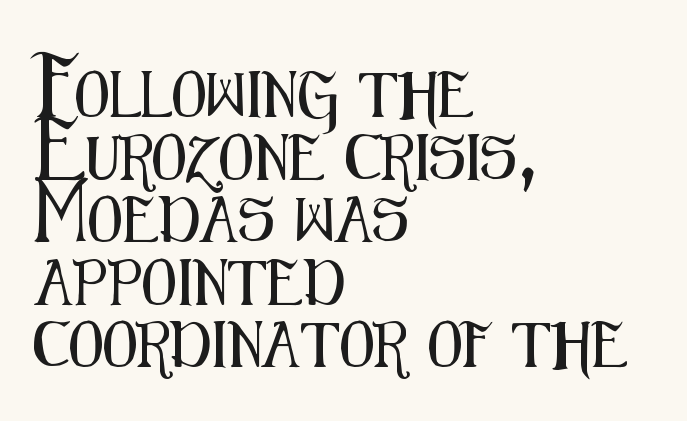
{"italic": "no", "width": "condensed", "stroke_contrast": "medium", "x_height": "medium", "monospaced": "no", "underline": "no", "align": "left", "line_spacing": "normal", "line_spacing_ratio": 1.39, "letter_spacing": "normal", "letter_spacing_em": 0.0, "glyph_px": 45}
